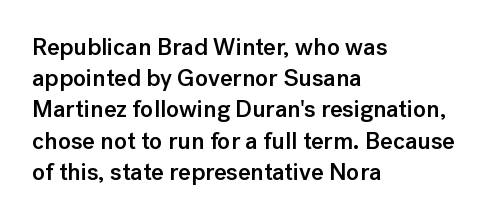
{"italic": "no", "bold": "semi", "underline": "no", "align": "left", "line_spacing": "normal", "line_spacing_ratio": 1.3, "letter_spacing": "normal", "letter_spacing_em": 0.0, "glyph_px": 24}
